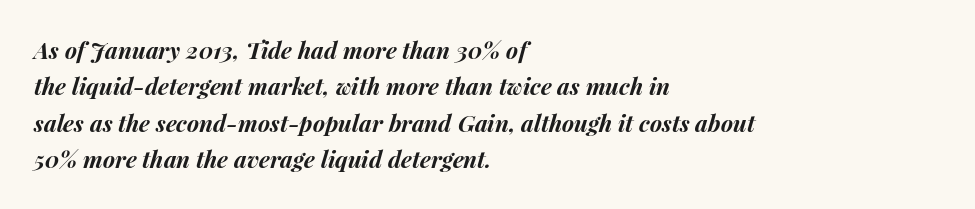
{"italic": "yes", "lean": "right", "slant_degrees": 15, "bold": "yes", "underline": "no", "align": "left", "line_spacing": "normal", "line_spacing_ratio": 1.58, "letter_spacing": "normal", "letter_spacing_em": 0.0, "glyph_px": 23}
